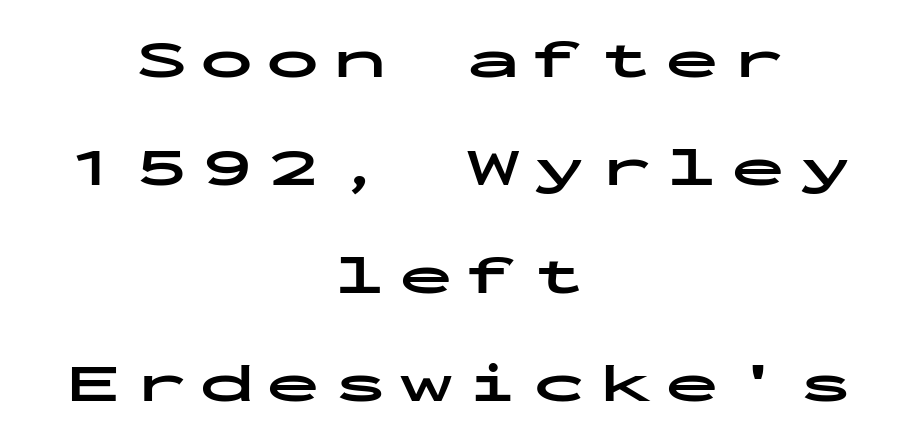
{"serif": "no", "italic": "no", "bold": "yes", "weight": "bold", "width": "wide", "stroke_contrast": "low", "x_height": "medium", "monospaced": "yes", "underline": "no", "align": "center", "line_spacing": "loose", "line_spacing_ratio": 2.0, "letter_spacing": "wide", "letter_spacing_em": 0.23, "glyph_px": 54}
